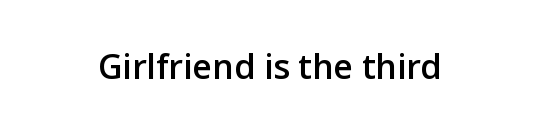
The image shows 34 px semibold sans-serif type, upright; set normal letter spacing, not underlined; low stroke contrast and a medium x-height.
